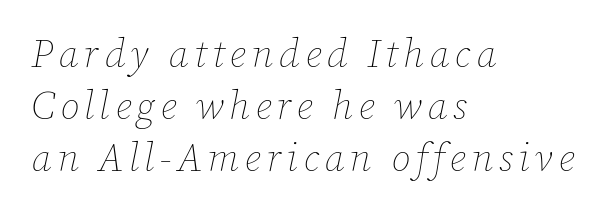
The image shows 39 px thin type, italic (leaning right); set left-aligned, normal line spacing (1.33x), not underlined; low stroke contrast and a medium x-height.
